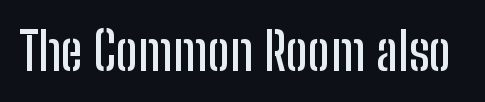
Nobody drew a line under any word here. Caption: standard tracking, unaltered. Font category for this specimen: sans-serif. The specimen reads as upright at a glance. The passage shown is typed in a proportional face where columns would drift.
